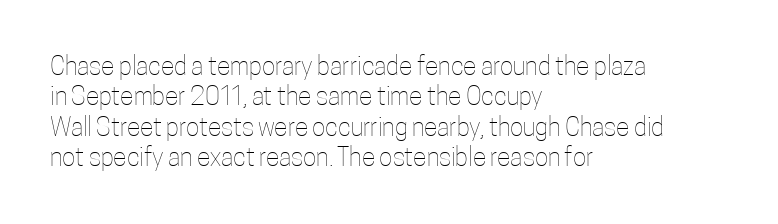
Nope, not italic — everything's standing straight. Only glyphs here, with clear space below each row. Leftover space on each line is placed entirely after the last word. The gaps between neighbouring characters are ordinary and unremarkable. A light-to-regular cut is what we see here.
